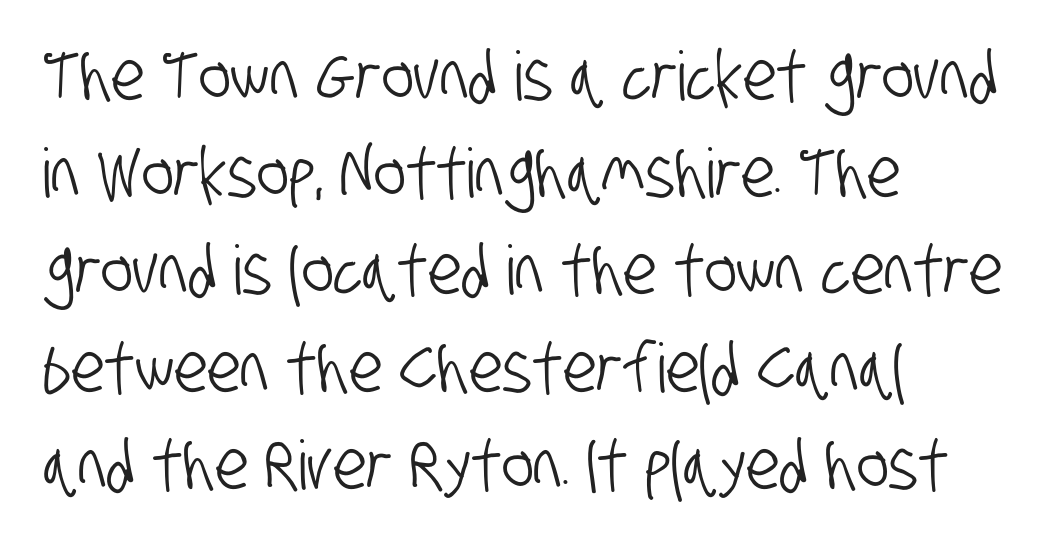
{"serif": "no", "width": "condensed", "stroke_contrast": "low", "x_height": "large", "monospaced": "no", "underline": "no", "align": "left", "line_spacing": "normal", "line_spacing_ratio": 1.43, "letter_spacing": "normal", "letter_spacing_em": 0.0, "glyph_px": 68}
